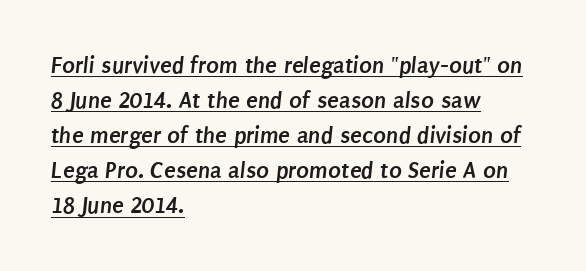
{"bold": "yes", "underline": "yes", "align": "left", "line_spacing": "normal", "line_spacing_ratio": 1.46, "letter_spacing": "normal", "letter_spacing_em": 0.0, "glyph_px": 24}
